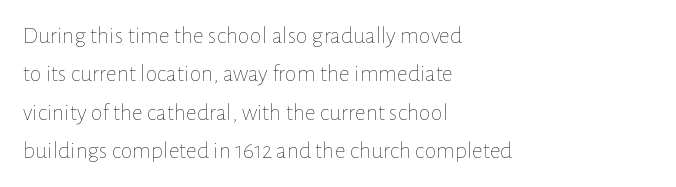
Plain, unruled lines of type. No heavy texture on the line: the type isn't bold. Look at the tracking — it's just the regular setting, nothing added. The axis of the letterforms is exactly vertical. The rows are spaced the way most documents space them.
